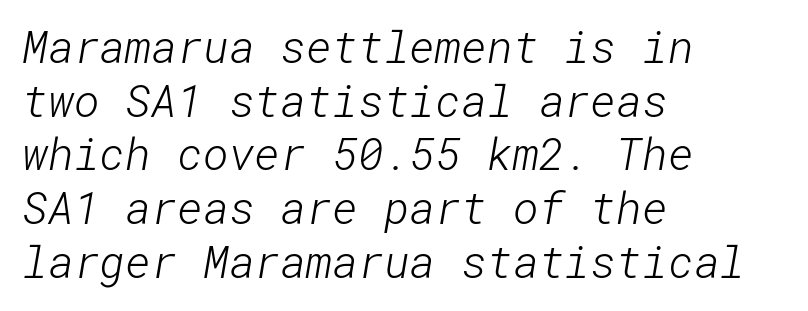
Q: Is the text bold? A: No.
Q: Is the typeface a serif or a sans-serif typeface? A: Sans-serif.
Q: Is the text underlined? A: No.
Q: How is the paragraph aligned? A: Left-aligned.
Q: Is the spacing between letters normal or unusually wide? A: Normal.
Q: Width (condensed, normal, or wide)? A: Normal.
Q: Stroke contrast? A: Low.
Q: x-height? A: Medium.
